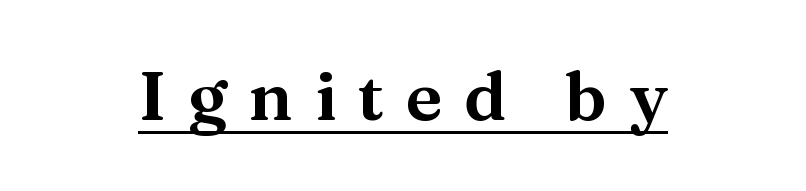
Q: Is the text italic (slanted)? A: No, it is upright.
Q: Is the typeface a serif or a sans-serif typeface? A: Serif.
Q: Is the text underlined? A: Yes.
Q: Is the spacing between letters normal or unusually wide? A: Unusually wide.
Q: Width (condensed, normal, or wide)? A: Wide.
Q: Stroke contrast? A: Medium.
Q: x-height? A: Medium.
Q: Monospaced? A: No.
